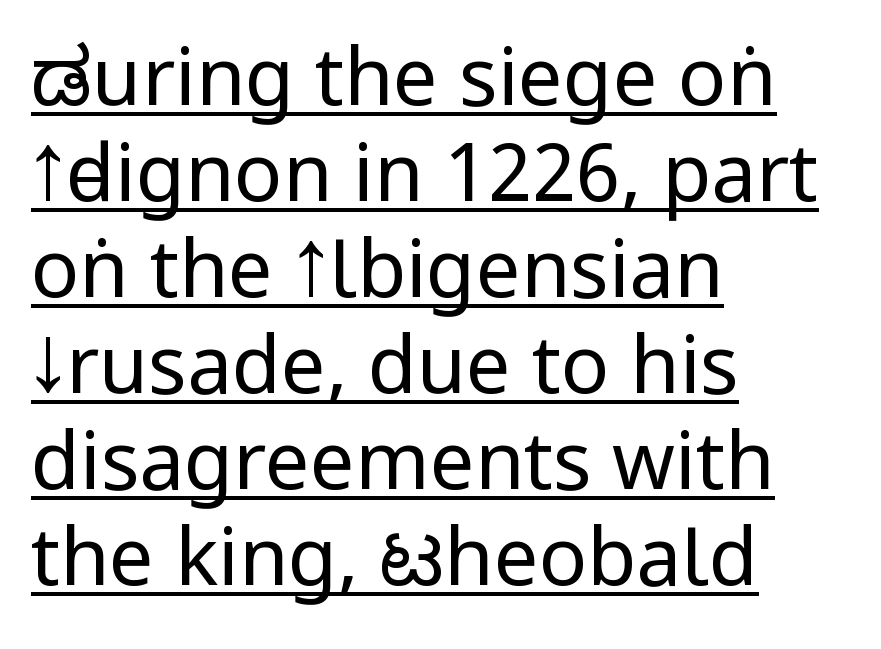
If you drew a ruler down the left edge, every line would touch it. The letterforms sit shoulder to shoulder at normal distance. Examine the stroke ends and you'll find no serifs. Underlining? Definitely there.
